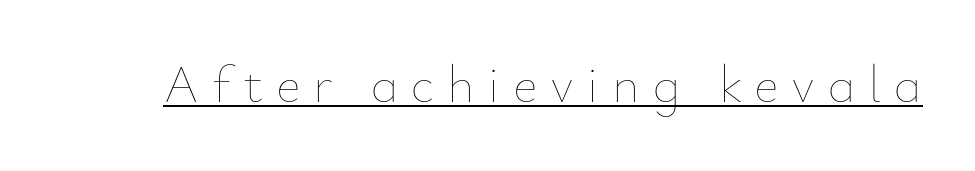
Compared with undecorated copy, this sample adds a rule below the words. This sample uses expanded letter spacing, leaving extra air between glyphs. These glyphs show unthickened strokes, regular width or finer. Proportional: the letters do not fall into vertical columns.
